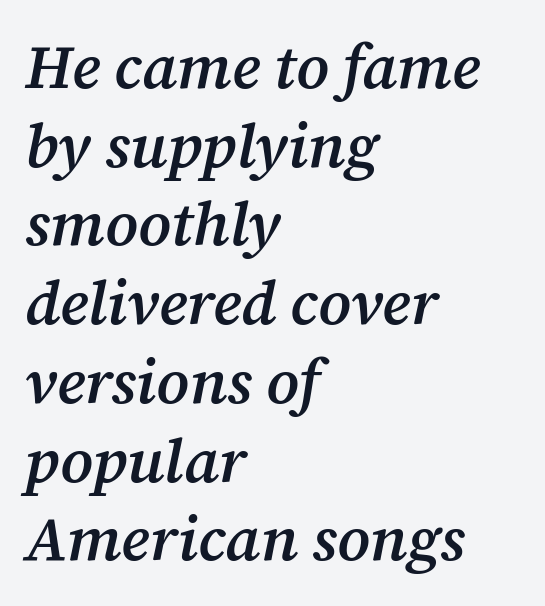
The image shows 62 px semibold serif type, italic (leaning right); set left-aligned, normal line spacing (1.27x), normal letter spacing, not underlined; medium stroke contrast and a medium x-height.
